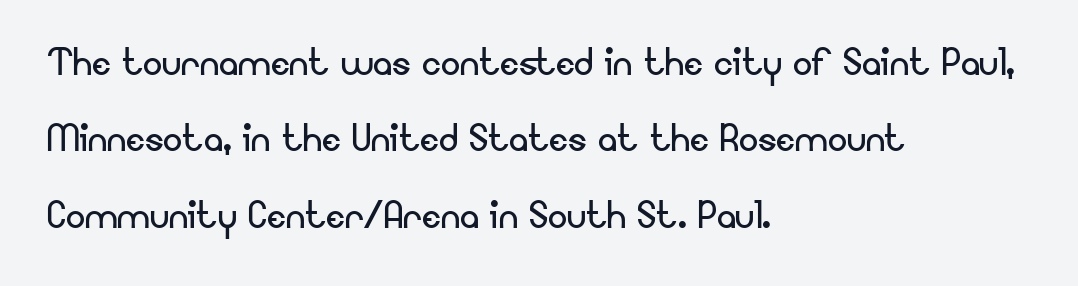
Q: Is the text bold? A: No.
Q: Is the text italic (slanted)? A: No, it is upright.
Q: Is the typeface a serif or a sans-serif typeface? A: Sans-serif.
Q: Is the text underlined? A: No.
Q: How is the paragraph aligned? A: Left-aligned.
Q: Is the spacing between letters normal or unusually wide? A: Normal.
Q: Is the spacing between lines tight, normal or loose? A: Normal.
Q: Width (condensed, normal, or wide)? A: Normal.
Q: Stroke contrast? A: Low.
Q: x-height? A: Small.
Q: Monospaced? A: No.
